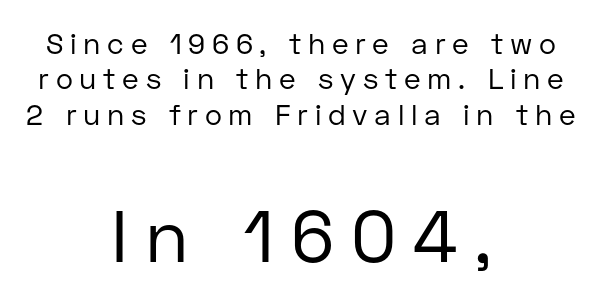
The image shows 73 px regular-weight sans-serif type, upright; set centered, line spacing 1.22x, unusually wide letter spacing (+0.23 em), not underlined; the second (bottom) block is 2.52x larger; low stroke contrast and a medium x-height.
